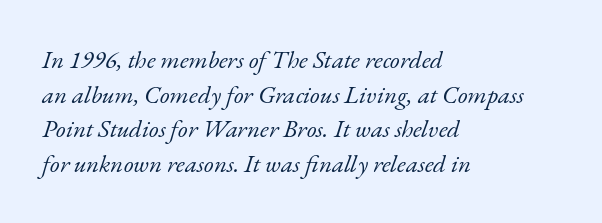
The image shows 25 px text type, italic (leaning right); set left-aligned, normal line spacing (1.39x), normal letter spacing, not underlined.
